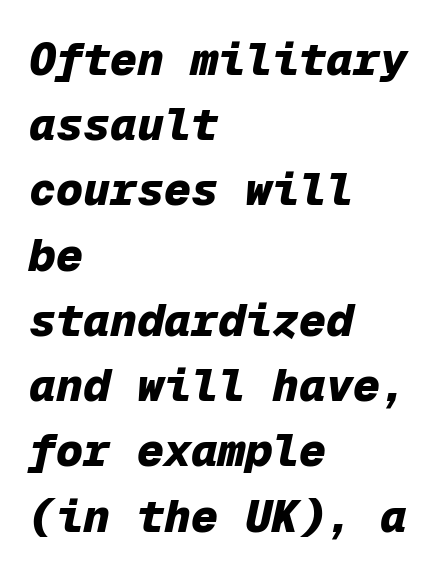
Q: Is the text bold? A: Yes.
Q: Is the text italic (slanted)? A: Yes, it leans right by about 12 degrees.
Q: Is the text underlined? A: No.
Q: How is the paragraph aligned? A: Left-aligned.
Q: Is the spacing between letters normal or unusually wide? A: Normal.
Q: Is the spacing between lines tight, normal or loose? A: Normal.
Q: Width (condensed, normal, or wide)? A: Normal.
Q: Stroke contrast? A: Low.
Q: x-height? A: Medium.
Q: Monospaced? A: Yes.
